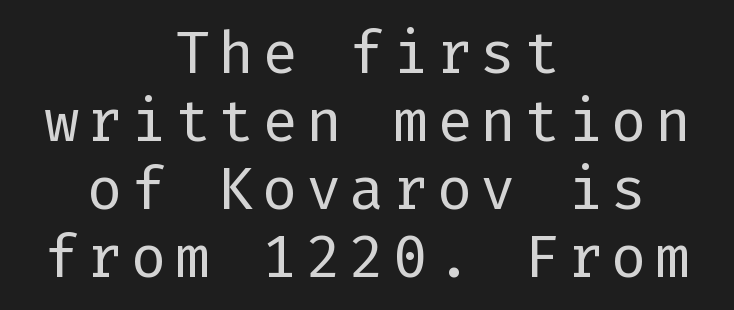
These lines are composed in type without serifs. The rendering uses a small line-height, squeezing the rows. The rendering positions every line midway between the sides. These glyphs show unthickened strokes, regular width or finer. Posture: vertical.
